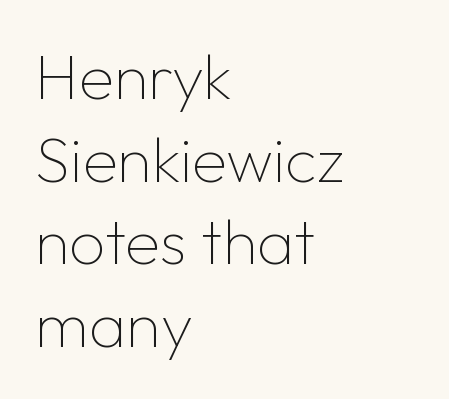
Do the characters align in a grid? No, the font is proportional. Stroke terminals: plain, sans-serif. Words appear dense and cohesive because spacing is normal. Summary of vertical rhythm: regular, with standard interline spacing. The baseline area is clear. These lines are set flush left with a ragged right edge.
